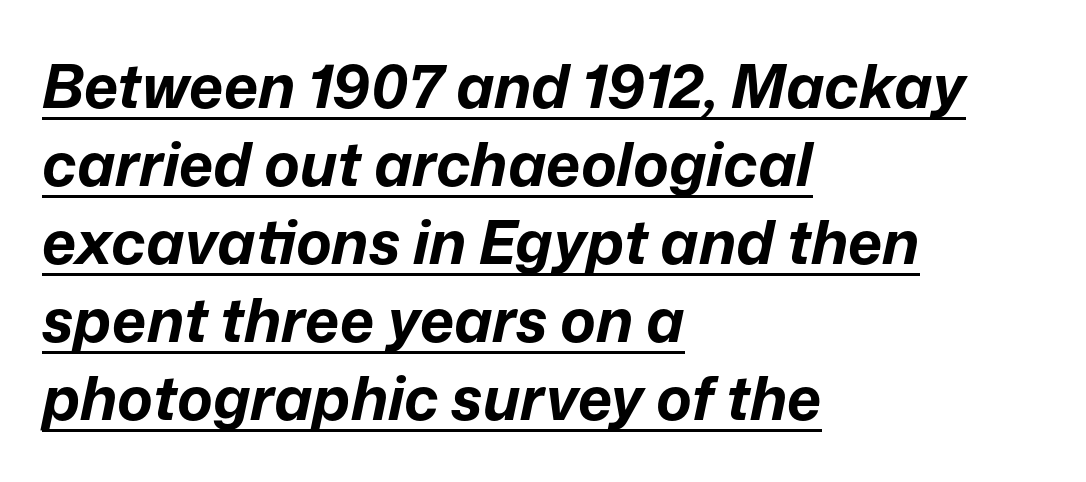
The image shows 60 px bold type, italic (leaning right); set left-aligned, normal line spacing (1.3x), normal letter spacing, underlined; low stroke contrast and a medium x-height.
